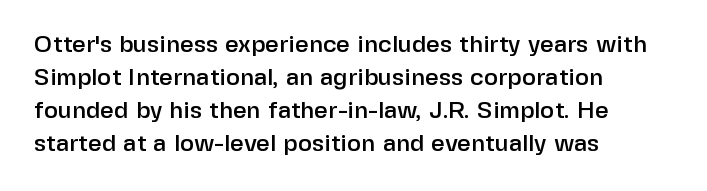
{"italic": "no", "underline": "no", "align": "left", "line_spacing": "normal", "line_spacing_ratio": 1.38, "letter_spacing": "normal", "letter_spacing_em": 0.0, "glyph_px": 24}
